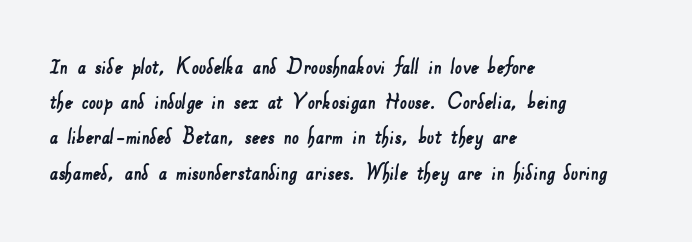
Q: Is the text underlined? A: No.
Q: How is the paragraph aligned? A: Left-aligned.
Q: Is the spacing between letters normal or unusually wide? A: Normal.
Q: Is the spacing between lines tight, normal or loose? A: Normal.
